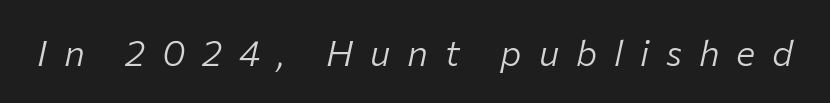
A typesetter would call this proportional, since set widths differ per character. Observe the lean: these are italic letterforms. Counters stay open thanks to moderate or lighter strokes. Letters rest on an invisible, unmarked baseline.
